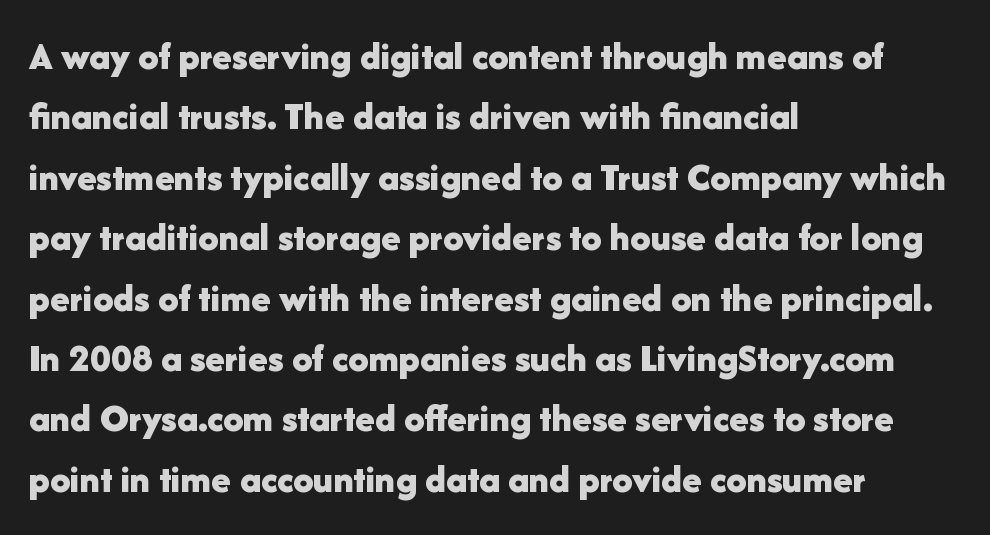
The image shows 40 px bold sans-serif type, upright; set left-aligned, normal line spacing (1.51x), normal letter spacing, not underlined; low stroke contrast and a medium x-height.
